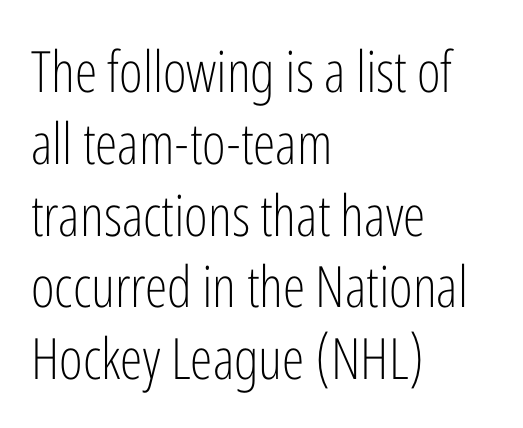
The characters display no serif detailing; their extremities are plain. If you measured baseline to baseline, you'd find a middling distance. The weight tops out at a normal text grade. Varying glyph widths throughout — classic text-font behaviour. Just letters on the line, the space beneath them empty.
